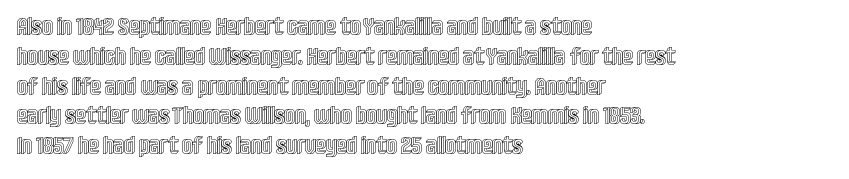
Q: Is the text italic (slanted)? A: No, it is upright.
Q: Is the text underlined? A: No.
Q: How is the paragraph aligned? A: Left-aligned.
Q: Is the spacing between letters normal or unusually wide? A: Normal.
